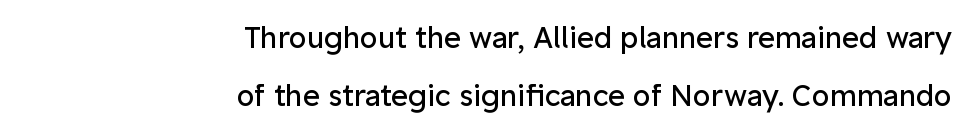
Q: Is the text bold? A: No.
Q: Is the text italic (slanted)? A: No, it is upright.
Q: Is the typeface a serif or a sans-serif typeface? A: Sans-serif.
Q: Is the text underlined? A: No.
Q: How is the paragraph aligned? A: Right-aligned.
Q: Is the spacing between letters normal or unusually wide? A: Normal.
Q: Is the spacing between lines tight, normal or loose? A: Loose.
Q: Width (condensed, normal, or wide)? A: Normal.
Q: Stroke contrast? A: Low.
Q: x-height? A: Medium.
Q: Monospaced? A: No.
